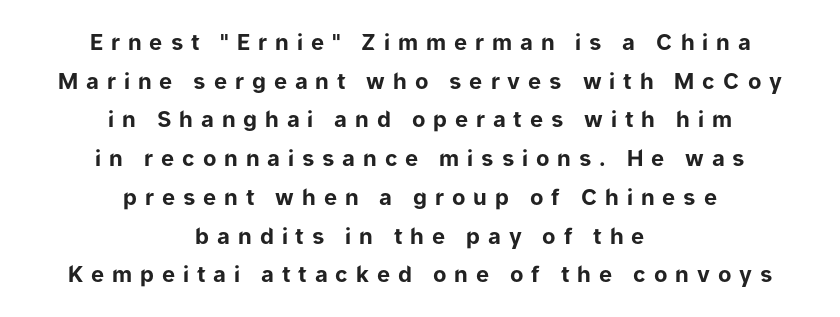
The image shows 22 px bold type, upright; set centered, line spacing 1.76x, unusually wide letter spacing (+0.36 em), not underlined.
